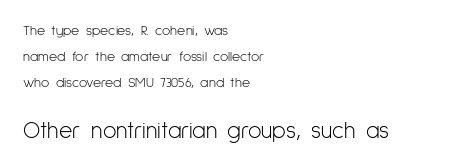
Q: Is the text bold? A: No.
Q: Is the text italic (slanted)? A: No, it is upright.
Q: Is the text underlined? A: No.
Q: How is the paragraph aligned? A: Left-aligned.
Q: Is the spacing between letters normal or unusually wide? A: Normal.
Q: Which block of text is set in a larger size, the first (top) or the second (bottom)? A: The second (bottom) one.
